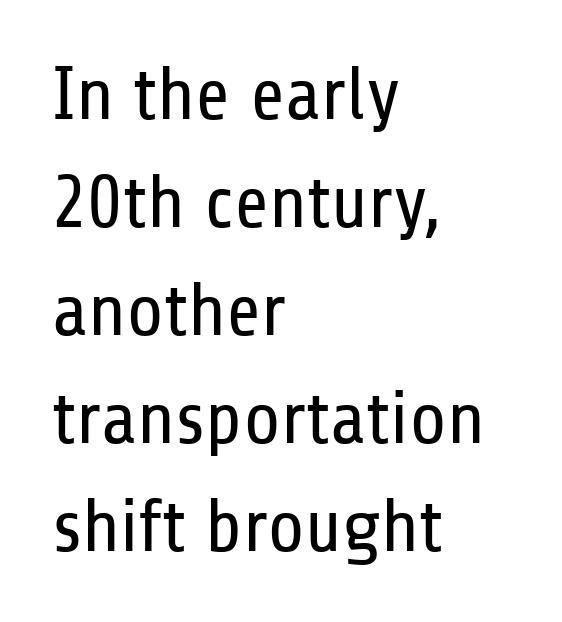
The letters advance in unequal steps, a hallmark of proportional type. If you measured baseline to baseline, you'd find a middling distance. A classic flush-left, rag-right setting is used for this passage. The passage shown is typeset with a sans-serif family.
